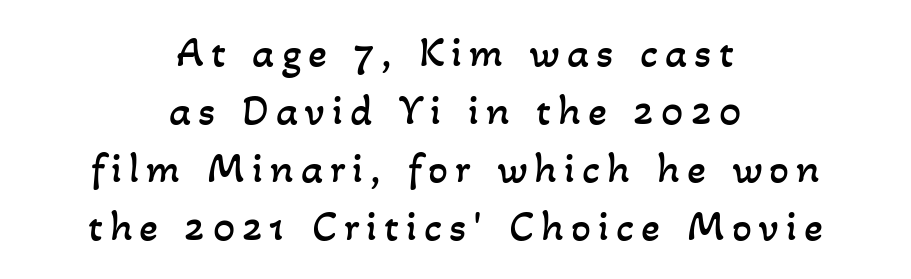
You could not count columns in this text — the font is proportionally spaced. The foot of each line stays bare and open. The typesetter chose a symmetrical, centered arrangement here. Baseline-to-baseline distance is the conventional proportion of letter height. No letter is thick-stroked: the sample isn't bold.
